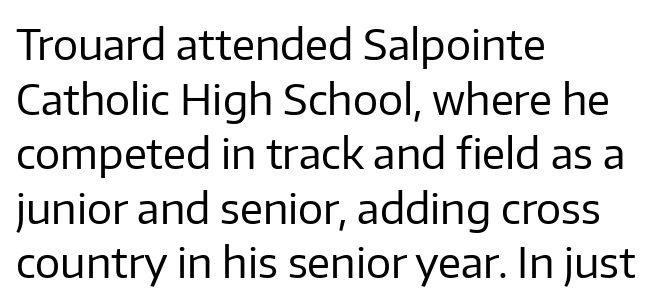
The image shows 42 px regular-weight sans-serif type, upright; set left-aligned, normal line spacing (1.3x), normal letter spacing, not underlined; low stroke contrast and a medium x-height.
